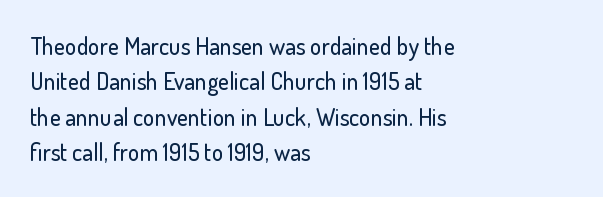
Q: Is the text italic (slanted)? A: No, it is upright.
Q: Is the text underlined? A: No.
Q: How is the paragraph aligned? A: Left-aligned.
Q: Is the spacing between letters normal or unusually wide? A: Normal.
Q: Is the spacing between lines tight, normal or loose? A: Normal.
